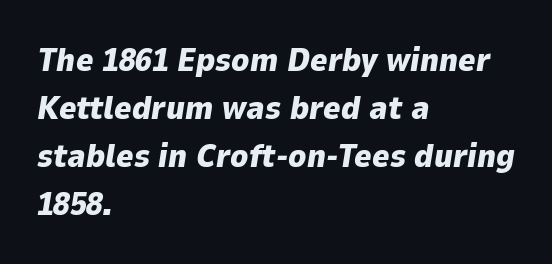
The image shows 33 px heavy type, italic (leaning right); set left-aligned, normal line spacing (1.45x), normal letter spacing, not underlined; low stroke contrast and a medium x-height.
